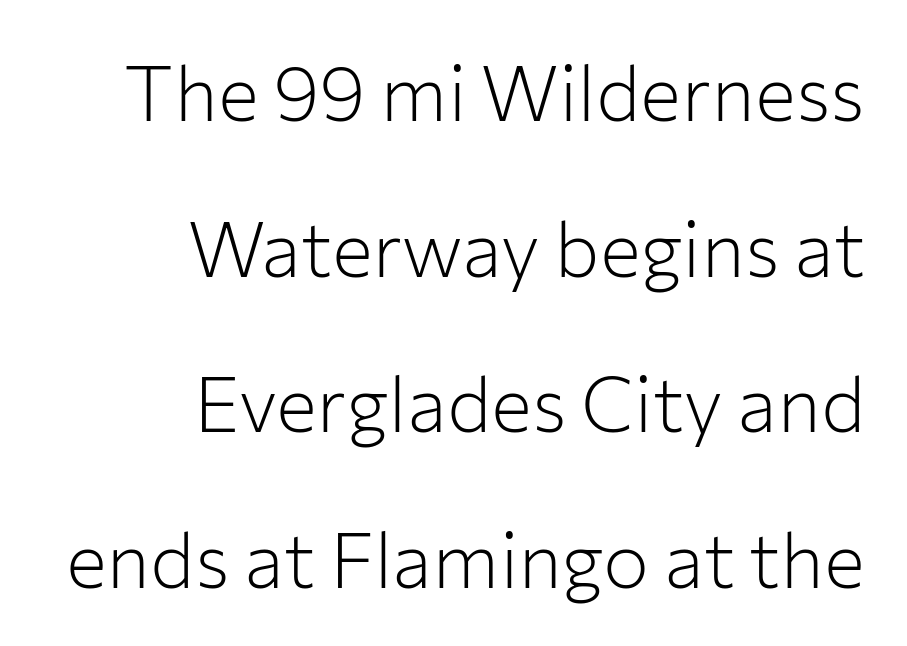
{"serif": "no", "italic": "no", "bold": "no", "weight": "light", "width": "normal", "stroke_contrast": "low", "x_height": "medium", "monospaced": "no", "underline": "no", "align": "right", "line_spacing": "loose", "line_spacing_ratio": 2.02, "letter_spacing": "normal", "letter_spacing_em": 0.0, "glyph_px": 77}
